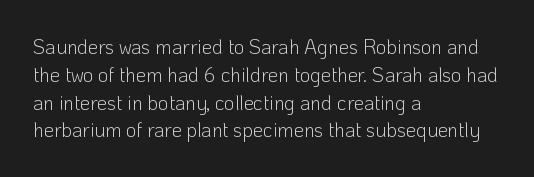
{"italic": "no", "bold": "no", "underline": "no", "align": "left", "line_spacing": "normal", "line_spacing_ratio": 1.39, "letter_spacing": "normal", "letter_spacing_em": 0.0, "glyph_px": 20}
